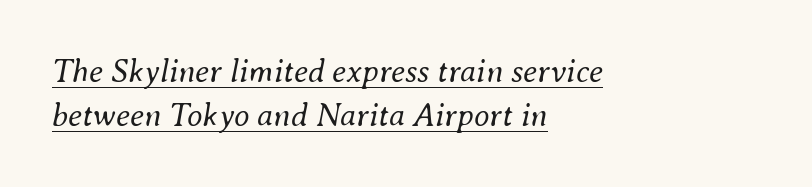
{"italic": "yes", "lean": "right", "slant_degrees": 8, "bold": "no", "weight": "regular", "width": "normal", "stroke_contrast": "medium", "x_height": "small", "monospaced": "no", "underline": "yes", "align": "left", "line_spacing": "normal", "line_spacing_ratio": 1.39, "letter_spacing": "normal", "letter_spacing_em": 0.0, "glyph_px": 32}
